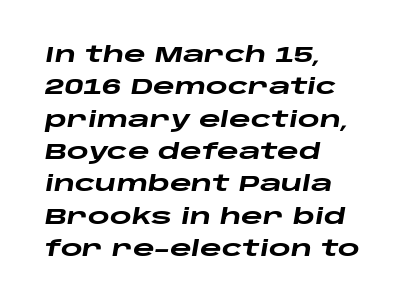
{"italic": "yes", "lean": "right", "slant_degrees": 10, "bold": "yes", "underline": "no", "align": "left", "line_spacing": "normal", "line_spacing_ratio": 1.54, "letter_spacing": "normal", "letter_spacing_em": 0.0, "glyph_px": 21}
